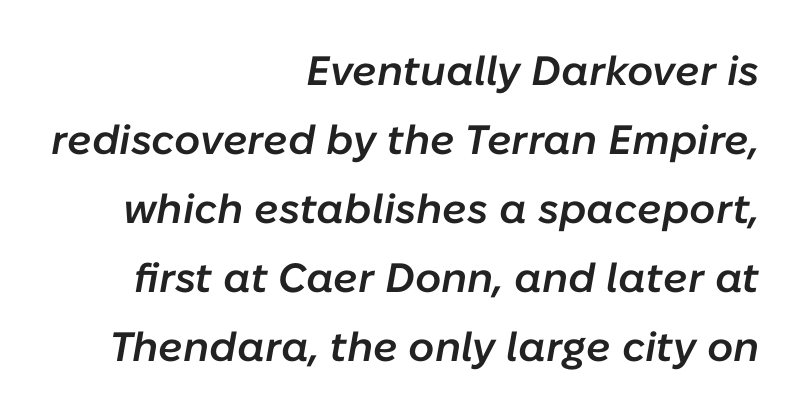
Q: Is the text bold? A: Semi-bold.
Q: Is the text italic (slanted)? A: Yes, it leans right by about 10 degrees.
Q: Is the text underlined? A: No.
Q: How is the paragraph aligned? A: Right-aligned.
Q: Is the spacing between letters normal or unusually wide? A: Normal.
Q: Is the spacing between lines tight, normal or loose? A: Normal.
Q: Width (condensed, normal, or wide)? A: Normal.
Q: Stroke contrast? A: Low.
Q: x-height? A: Medium.
Q: Monospaced? A: No.
